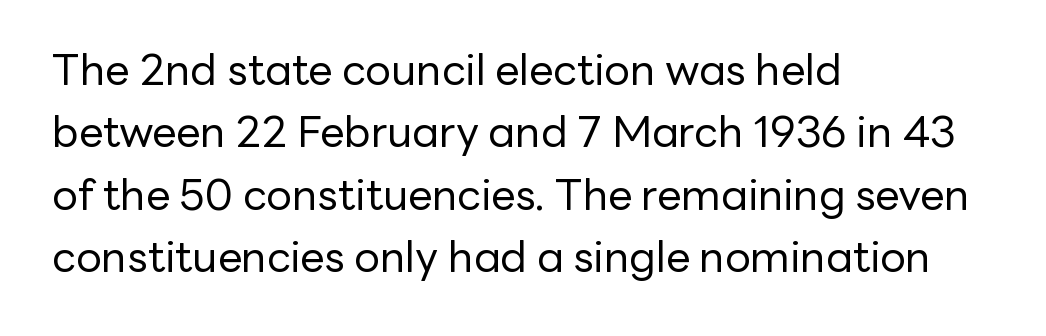
Q: Is the text bold? A: No.
Q: Is the text italic (slanted)? A: No, it is upright.
Q: Is the typeface a serif or a sans-serif typeface? A: Sans-serif.
Q: Is the text underlined? A: No.
Q: How is the paragraph aligned? A: Left-aligned.
Q: Is the spacing between letters normal or unusually wide? A: Normal.
Q: Is the spacing between lines tight, normal or loose? A: Normal.
Q: Width (condensed, normal, or wide)? A: Normal.
Q: Stroke contrast? A: Low.
Q: x-height? A: Medium.
Q: Monospaced? A: No.
